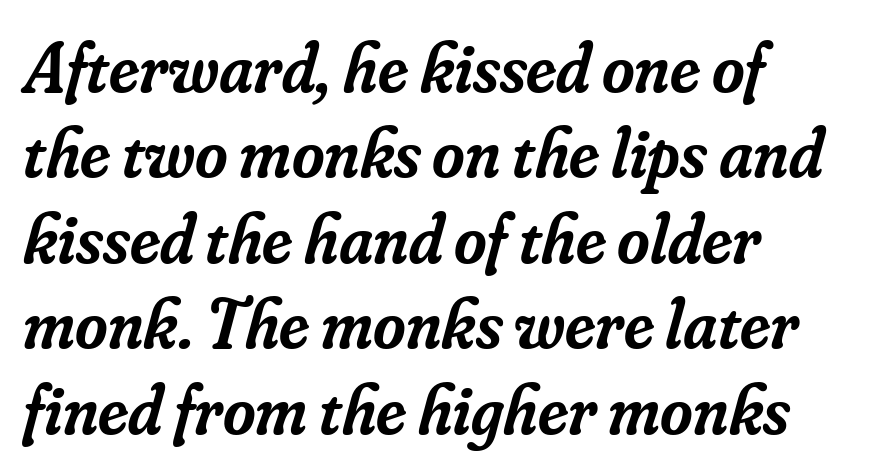
These words are printed semibold, heavier than regular yet not bold. Proportional: the letters do not fall into vertical columns. Slanted lettering throughout. The characters display serif detailing at their extremities. Every row of glyphs begins at an identical x-position on the left. Words appear dense and cohesive because spacing is normal.
